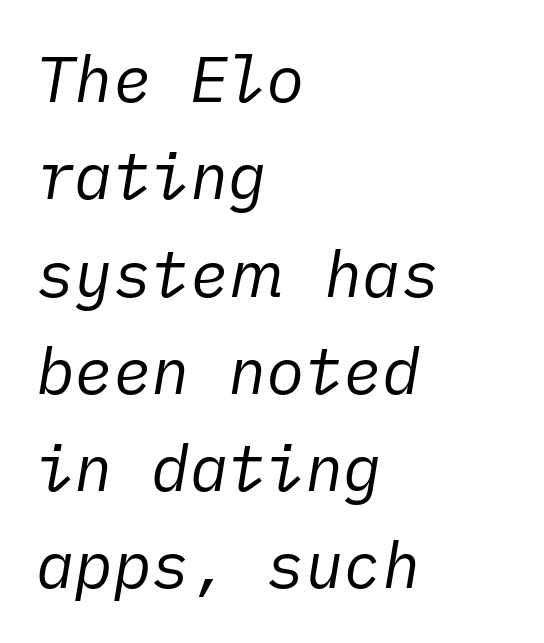
Q: Is the text bold? A: No.
Q: Is the text italic (slanted)? A: Yes, it leans right by about 10 degrees.
Q: Is the text underlined? A: No.
Q: How is the paragraph aligned? A: Left-aligned.
Q: Is the spacing between letters normal or unusually wide? A: Normal.
Q: Is the spacing between lines tight, normal or loose? A: Normal.
Q: Width (condensed, normal, or wide)? A: Normal.
Q: Stroke contrast? A: Low.
Q: x-height? A: Medium.
